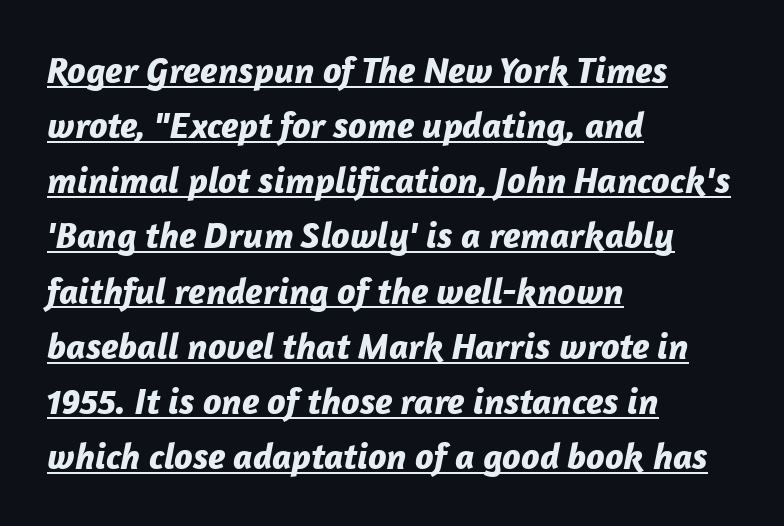
Line spacing here is normal. The letters are bold, with thick, heavy strokes. This is oblique type, the kind used for emphasis or titles. The specimen includes a rule beneath the text block's lines. Here the designer chose a conventional face with non-uniform glyph widths.
